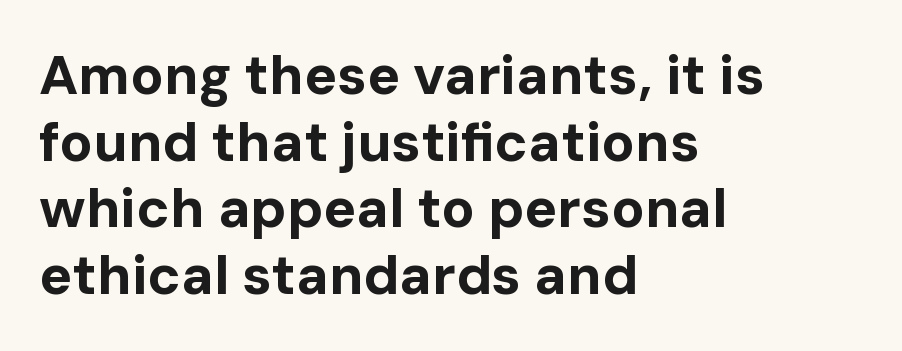
Students, note that the glyphs here touch the page at normal intervals. The face used here is proportionally spaced, like ordinary book or web type. Strokes here are thick enough to call this a true bold. The specimen omits any rule beneath the text block's lines.
